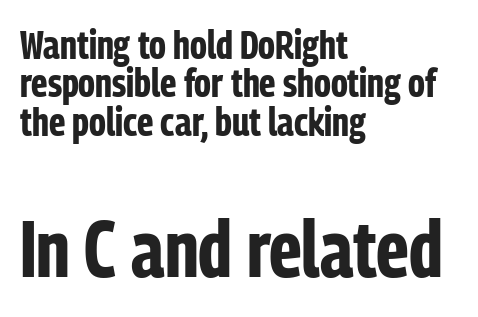
{"serif": "no", "italic": "no", "bold": "yes", "weight": "bold", "width": "condensed", "stroke_contrast": "low", "x_height": "medium", "monospaced": "no", "underline": "no", "align": "left", "line_spacing": "tight", "line_spacing_ratio": 0.96, "letter_spacing": "normal", "letter_spacing_em": 0.0, "larger_block": "second", "size_ratio": 2.0, "glyph_px": 80}
